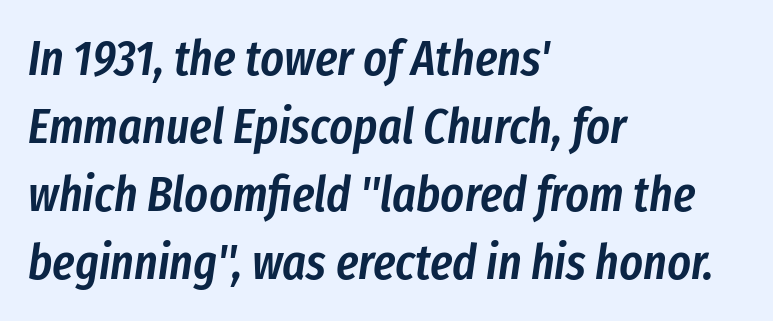
{"italic": "yes", "lean": "right", "slant_degrees": 8, "bold": "semi", "weight": "semibold", "width": "condensed", "stroke_contrast": "low", "x_height": "medium", "monospaced": "no", "underline": "no", "align": "left", "line_spacing": "normal", "line_spacing_ratio": 1.36, "letter_spacing": "normal", "letter_spacing_em": 0.0, "glyph_px": 50}
